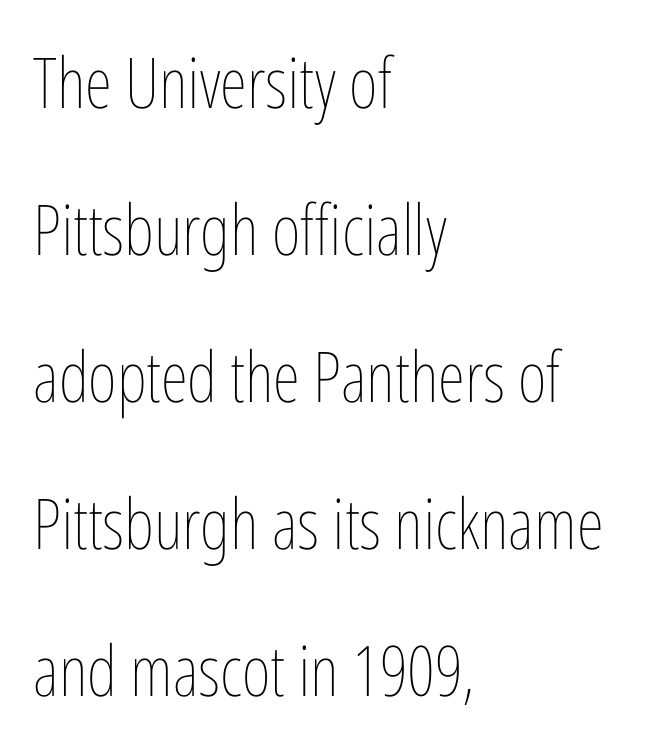
Q: Is the text bold? A: No.
Q: Is the text italic (slanted)? A: No, it is upright.
Q: Is the text underlined? A: No.
Q: How is the paragraph aligned? A: Left-aligned.
Q: Is the spacing between letters normal or unusually wide? A: Normal.
Q: Is the spacing between lines tight, normal or loose? A: Loose.
Q: Width (condensed, normal, or wide)? A: Condensed.
Q: Stroke contrast? A: Low.
Q: x-height? A: Medium.
Q: Monospaced? A: No.
